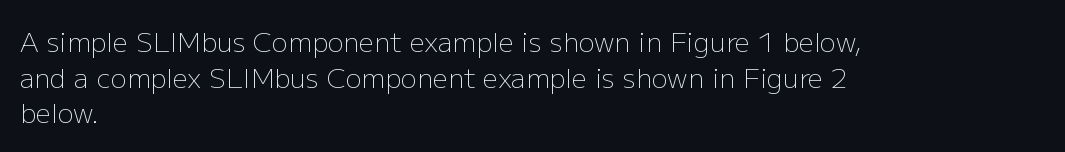
{"italic": "no", "bold": "no", "underline": "no", "align": "left", "line_spacing": "normal", "line_spacing_ratio": 1.32, "letter_spacing": "normal", "letter_spacing_em": 0.0, "glyph_px": 27}
